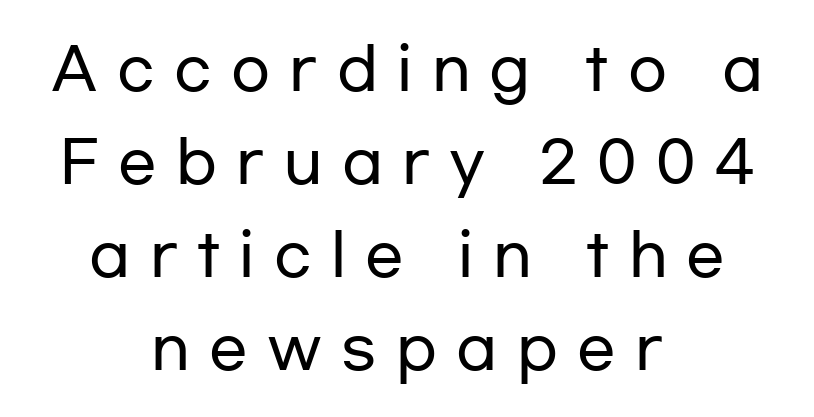
These lines were composed using upright roman letters. Decoration check: the copy has no underline. The face used here is rendered with a markedly widened letterfit. The line-height multiplier appears to be the usual default. The text was rendered using a sans face with plain stroke endings. The passage shown is typed in a proportional face where columns would drift.
